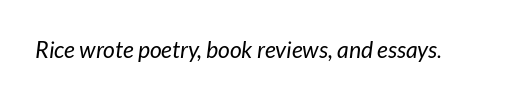
{"italic": "yes", "lean": "right", "slant_degrees": 7, "bold": "no", "underline": "no", "letter_spacing": "normal", "letter_spacing_em": 0.0, "glyph_px": 23}
